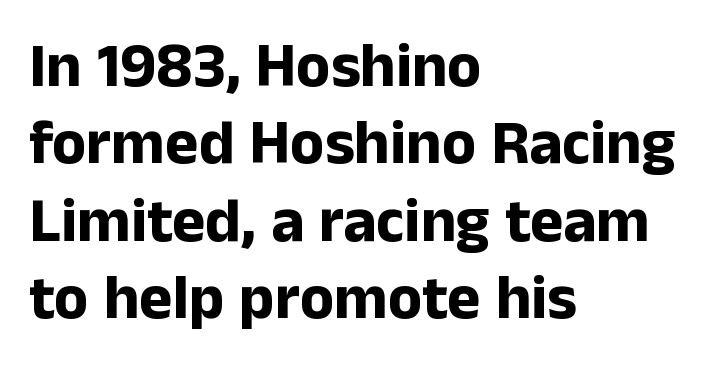
The image shows 63 px bold sans-serif type, upright; set left-aligned, line spacing 1.23x, normal letter spacing, not underlined; low stroke contrast and a medium x-height.
